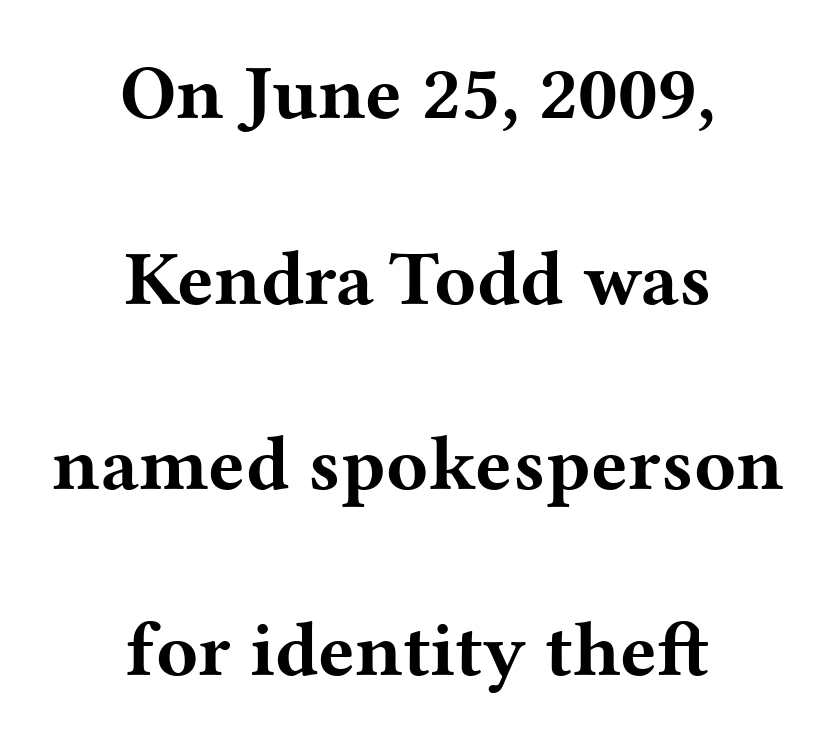
{"serif": "yes", "italic": "no", "bold": "yes", "weight": "bold", "width": "wide", "stroke_contrast": "medium", "x_height": "medium", "monospaced": "no", "underline": "no", "align": "center", "line_spacing": "loose", "line_spacing_ratio": 2.41, "letter_spacing": "normal", "letter_spacing_em": 0.0, "glyph_px": 77}
